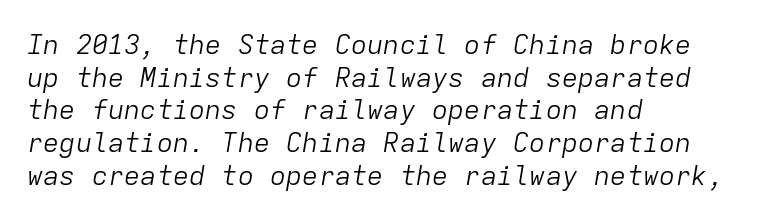
The image shows 27 px text type, italic (leaning right); set left-aligned, line spacing 1.21x, normal letter spacing, not underlined.
